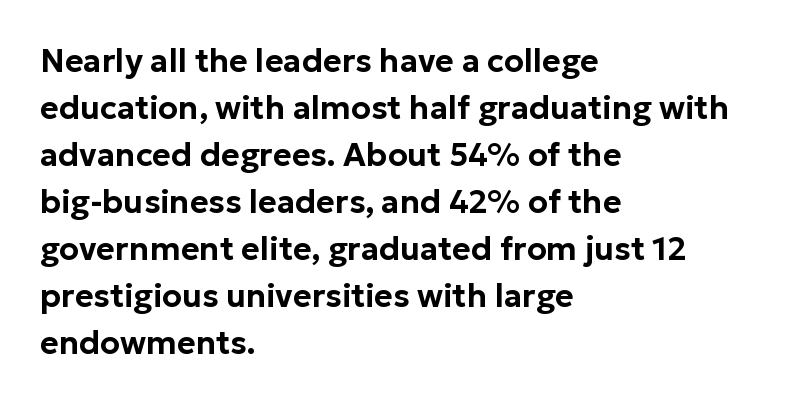
The image shows 32 px sans-serif type, upright; set left-aligned, normal line spacing (1.47x), normal letter spacing, not underlined; low stroke contrast and a medium x-height.
